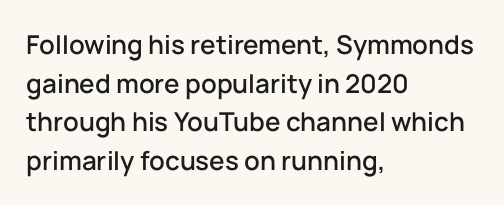
{"italic": "no", "underline": "no", "align": "left", "line_spacing": "normal", "line_spacing_ratio": 1.49, "letter_spacing": "normal", "letter_spacing_em": 0.0, "glyph_px": 26}
